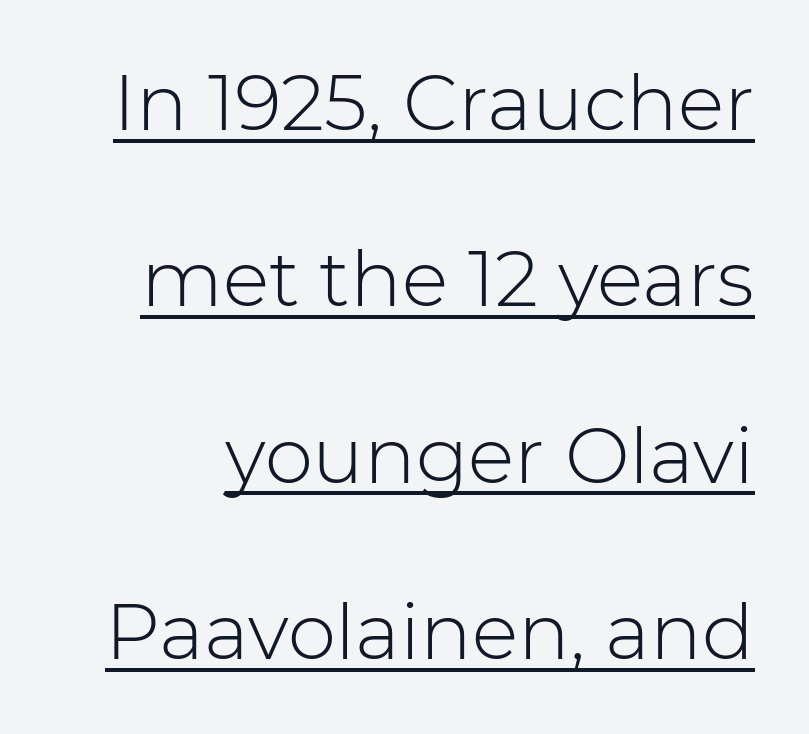
Is the letter spacing exaggerated? No — it looks like the ordinary default. The font is comparable to plain body text, perhaps lighter. Character widths vary here, with narrow letters taking less room than wide ones. I'd call this a sans setting — the letters go barefoot. You could fit nearly another row in the gap between these rows.
